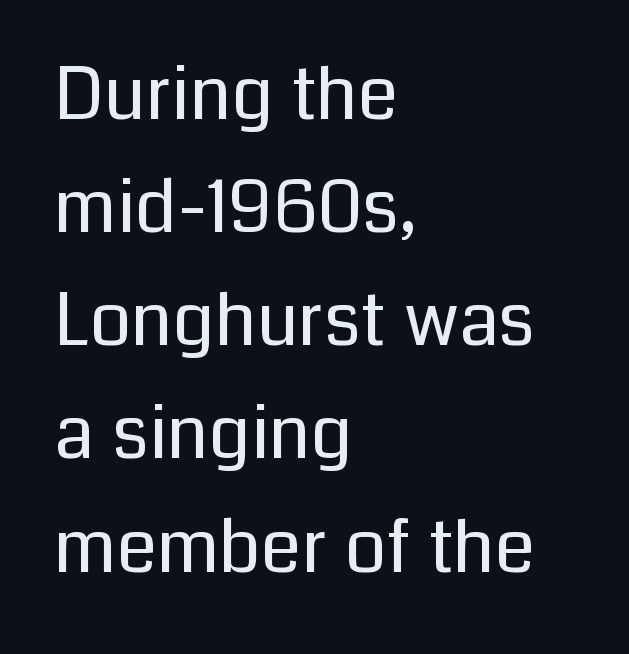
The image shows 73 px regular-weight sans-serif type, upright; set left-aligned, normal line spacing (1.55x), normal letter spacing, not underlined; low stroke contrast and a medium x-height.
